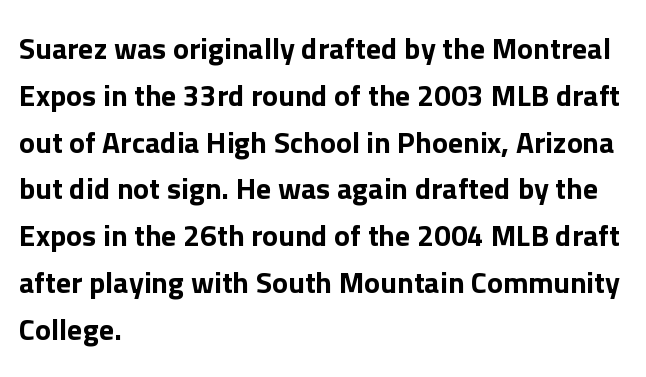
{"serif": "no", "italic": "no", "width": "normal", "stroke_contrast": "low", "x_height": "medium", "monospaced": "no", "underline": "no", "align": "left", "line_spacing": "normal", "line_spacing_ratio": 1.56, "letter_spacing": "normal", "letter_spacing_em": 0.0, "glyph_px": 30}
